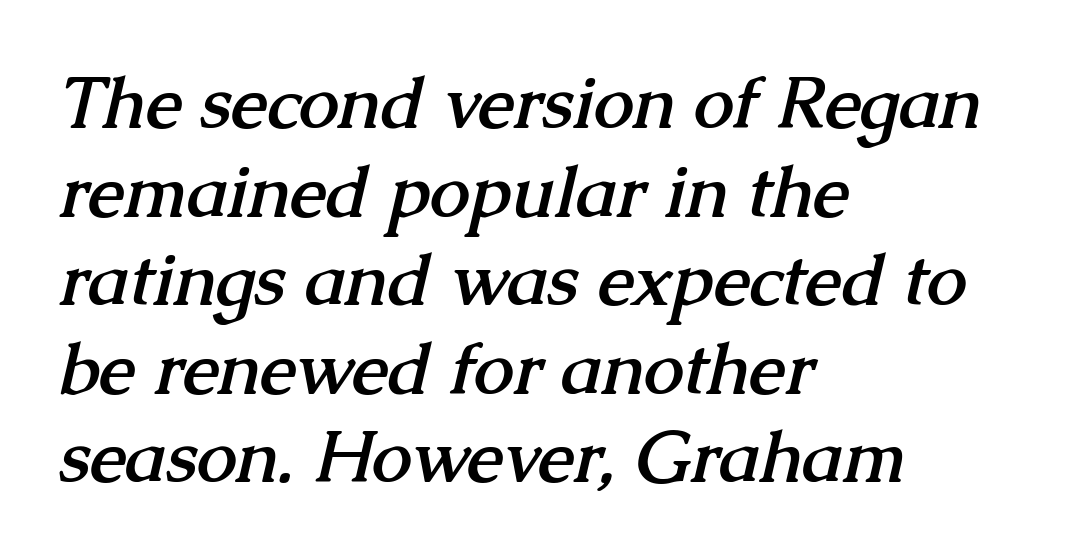
The image shows 72 px semibold serif type; set left-aligned, line spacing 1.23x, normal letter spacing, not underlined; medium stroke contrast and a medium x-height.
